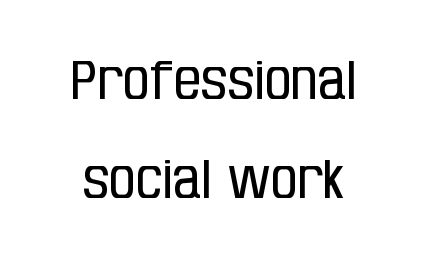
{"serif": "no", "italic": "no", "bold": "no", "weight": "regular", "width": "condensed", "stroke_contrast": "low", "x_height": "large", "monospaced": "no", "underline": "no", "line_spacing_ratio": 1.83, "letter_spacing": "normal", "letter_spacing_em": 0.0, "glyph_px": 54}
